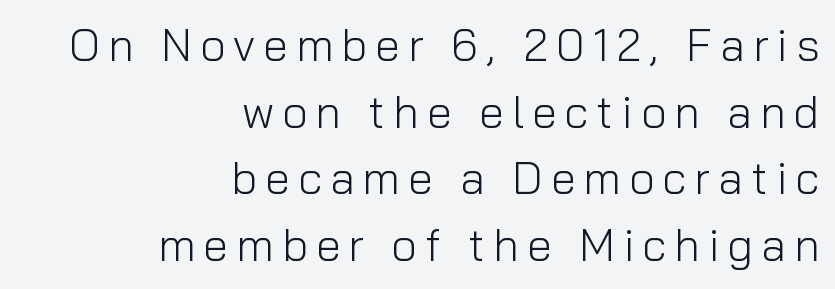
{"serif": "no", "italic": "no", "bold": "no", "weight": "light", "width": "normal", "stroke_contrast": "low", "x_height": "medium", "monospaced": "no", "underline": "no", "align": "right", "line_spacing": "normal", "line_spacing_ratio": 1.48, "glyph_px": 45}
